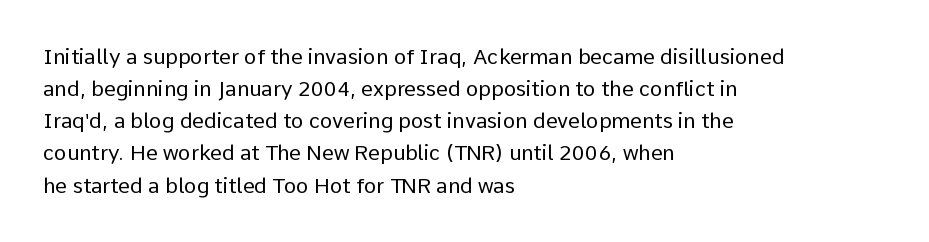
Is the block centered? No — it sits flush against the left margin. Honestly, the row spacing looks completely unremarkable. Check under the words: just untouched page. Ascenders rise straight up at ninety degrees. Nobody touched the tracking dial on this one.
